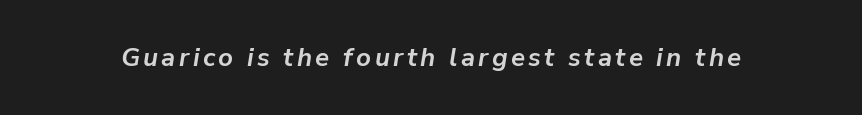
This sample uses an oblique cut, with every glyph tilted off the vertical. Typographic density is high because the face is bold. The passage shown is not underscored anywhere.
